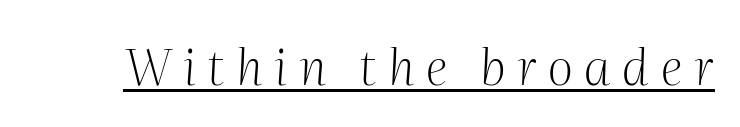
Q: Is the text bold? A: No.
Q: Is the text italic (slanted)? A: Yes, it leans right by about 2 degrees.
Q: Is the typeface a serif or a sans-serif typeface? A: Serif.
Q: Is the text underlined? A: Yes.
Q: Is the spacing between letters normal or unusually wide? A: Unusually wide.
Q: Width (condensed, normal, or wide)? A: Normal.
Q: Stroke contrast? A: Medium.
Q: x-height? A: Medium.
Q: Monospaced? A: No.
